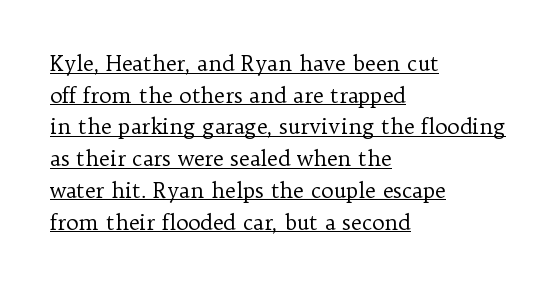
The weight tops out at a normal text grade. Which margin do the lines hug? The left one — the right edge is uneven. Looks like someone drew a line under every word here. This sample uses plain, unmodified letter spacing. This is roman type, the default non-slanted kind.
